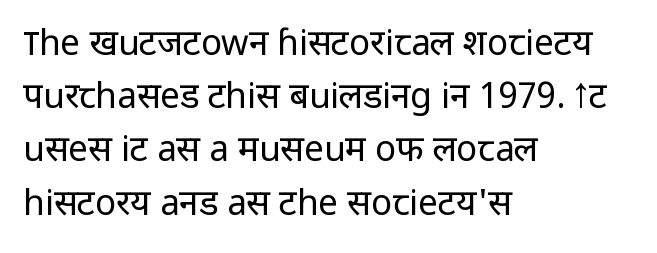
{"serif": "no", "italic": "no", "bold": "no", "weight": "regular", "width": "normal", "stroke_contrast": "low", "x_height": "medium", "monospaced": "no", "underline": "no", "align": "left", "line_spacing": "normal", "line_spacing_ratio": 1.52, "letter_spacing": "normal", "letter_spacing_em": 0.0, "glyph_px": 35}
